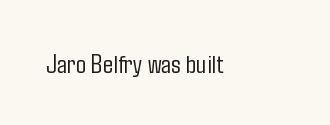
The image shows 27 px text type, upright; set left-aligned, normal letter spacing, not underlined.
